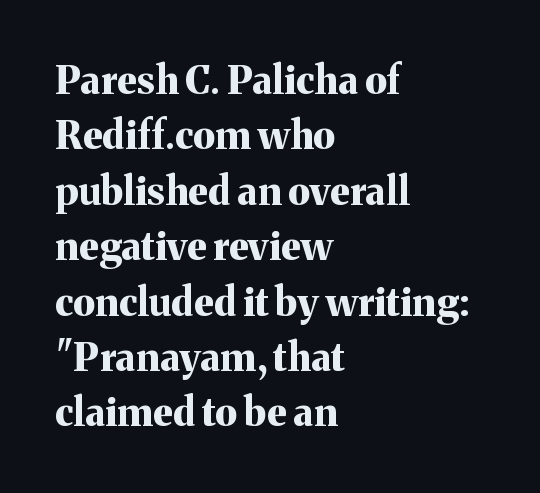
These lines are set flush left with a ragged right edge. A clean baseline with only descenders dipping below it. Tall strokes in this sample are plumb rather than angled. Honestly, the row spacing looks completely unremarkable. Varying glyph widths throughout — classic text-font behaviour.
